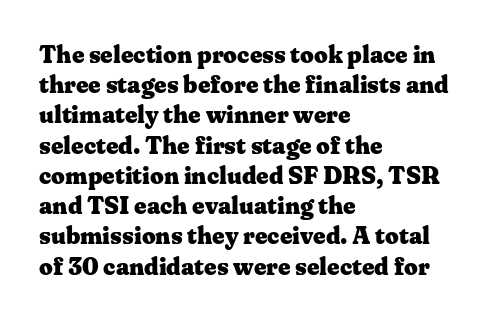
{"italic": "no", "bold": "yes", "underline": "no", "align": "left", "line_spacing": "normal", "line_spacing_ratio": 1.26, "letter_spacing": "normal", "letter_spacing_em": 0.0, "glyph_px": 24}
